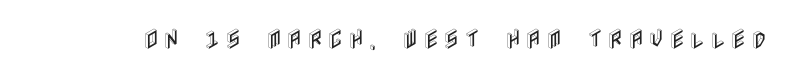
The strip under each line holds only bare page. The line texture is sparse and dotted thanks to wide tracking. Posture: vertical.
